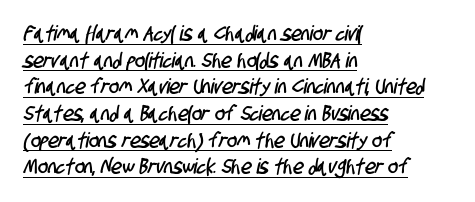
Characters follow at the spacing the type designer built in. What decoration does the sample have? An underline. A typesetter would call this leading conventional body-copy spacing. Visually the block forms a straight wall on the left and a jagged coastline on the right.
